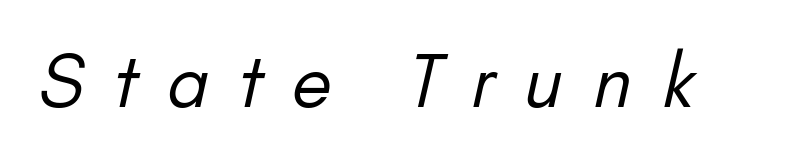
{"serif": "no", "bold": "no", "weight": "regular", "width": "normal", "stroke_contrast": "low", "x_height": "small", "monospaced": "no", "underline": "no", "letter_spacing": "wide", "letter_spacing_em": 0.42, "glyph_px": 72}
